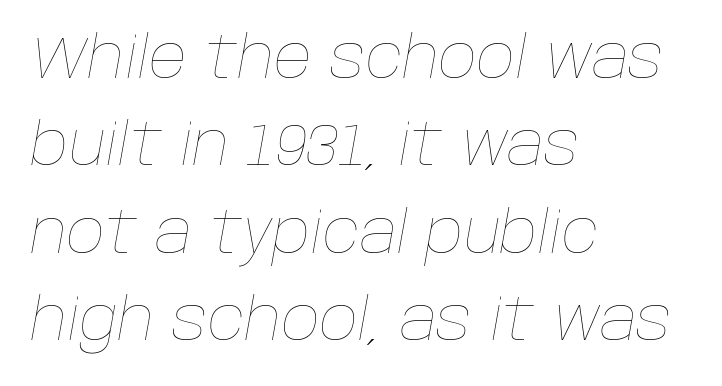
The weight tops out at a normal text grade. These lines are rendered in a variable-pitch font. The face used here has a pronounced slope to its letters. The rendering anchors every line to the left-hand side. Short note: letters normally spaced.
